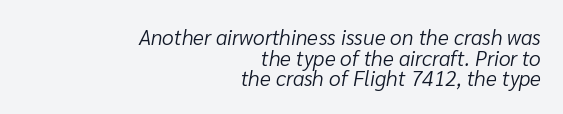
Q: Is the text bold? A: No.
Q: Is the text italic (slanted)? A: Yes, it leans right by about 10 degrees.
Q: Is the text underlined? A: No.
Q: How is the paragraph aligned? A: Right-aligned.
Q: Is the spacing between letters normal or unusually wide? A: Normal.
Q: Is the spacing between lines tight, normal or loose? A: Tight.
